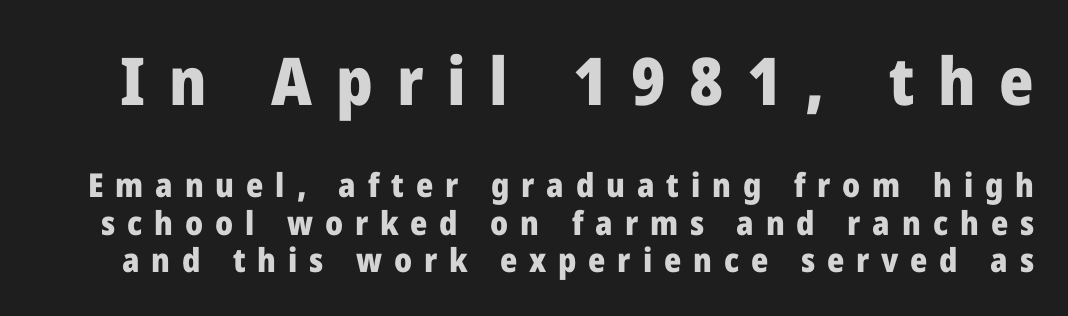
{"serif": "no", "italic": "no", "bold": "yes", "weight": "heavy", "width": "normal", "stroke_contrast": "low", "x_height": "medium", "monospaced": "no", "underline": "no", "line_spacing": "tight", "line_spacing_ratio": 1.13, "letter_spacing": "wide", "letter_spacing_em": 0.36, "larger_block": "first", "size_ratio": 2.0, "glyph_px": 66}
